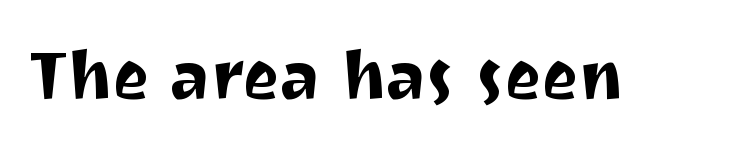
Think of a printed novel: that variable character pitch is what you see here. Words appear dense and cohesive because spacing is normal. No italicization has been applied; the sample stays upright. The foot of each line stays bare and open.
